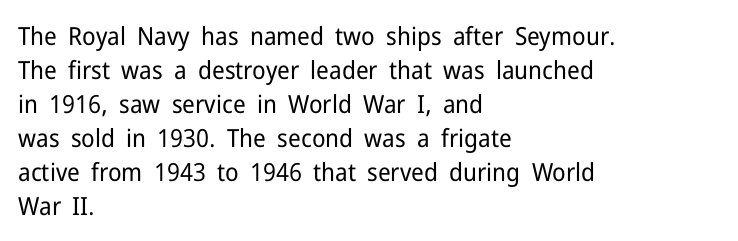
The image shows 25 px text type, upright; set left-aligned, normal line spacing (1.36x), normal letter spacing, not underlined.
